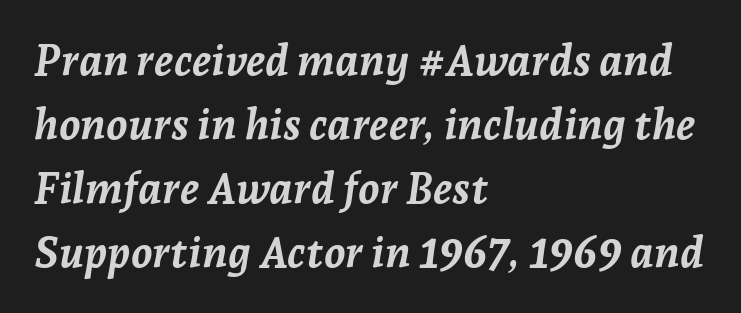
Q: Is the text bold? A: Yes.
Q: Is the text italic (slanted)? A: Yes, it leans right by about 7 degrees.
Q: Is the text underlined? A: No.
Q: How is the paragraph aligned? A: Left-aligned.
Q: Is the spacing between letters normal or unusually wide? A: Normal.
Q: Is the spacing between lines tight, normal or loose? A: Normal.
Q: Width (condensed, normal, or wide)? A: Normal.
Q: Stroke contrast? A: Low.
Q: x-height? A: Medium.
Q: Monospaced? A: No.
